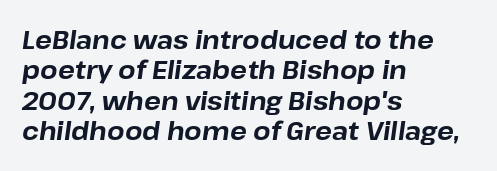
The image shows 25 px bold type, italic (leaning right); set left-aligned, line spacing 1.22x, normal letter spacing, not underlined.
